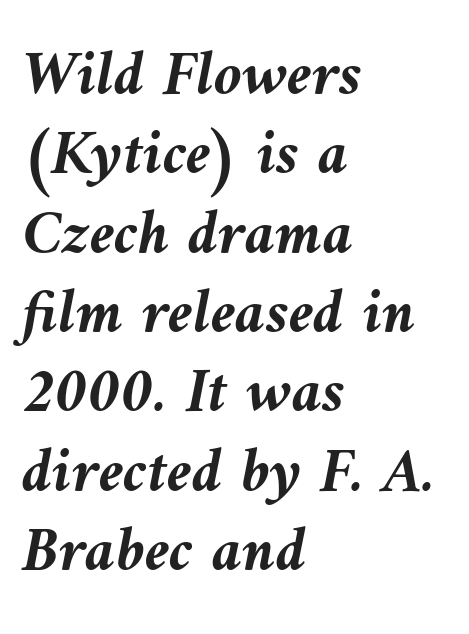
Q: Is the text bold? A: Yes.
Q: Is the text italic (slanted)? A: Yes, it leans left by about 9 degrees.
Q: Is the text underlined? A: No.
Q: How is the paragraph aligned? A: Left-aligned.
Q: Is the spacing between letters normal or unusually wide? A: Normal.
Q: Width (condensed, normal, or wide)? A: Normal.
Q: Stroke contrast? A: Medium.
Q: x-height? A: Medium.
Q: Monospaced? A: No.
